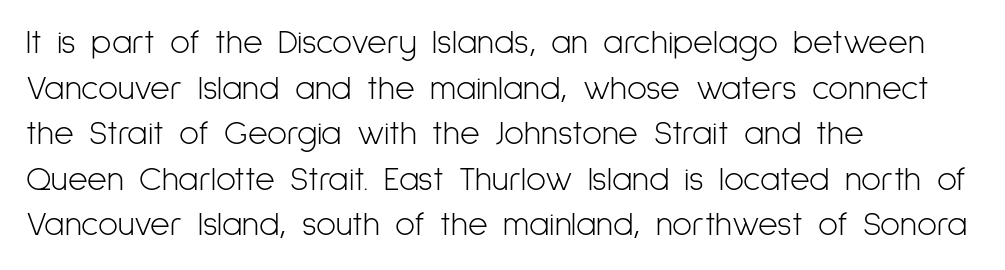
{"serif": "no", "italic": "no", "bold": "no", "weight": "light", "width": "condensed", "stroke_contrast": "low", "x_height": "medium", "monospaced": "no", "underline": "no", "align": "left", "line_spacing": "normal", "line_spacing_ratio": 1.34, "letter_spacing": "normal", "letter_spacing_em": 0.0, "glyph_px": 34}
